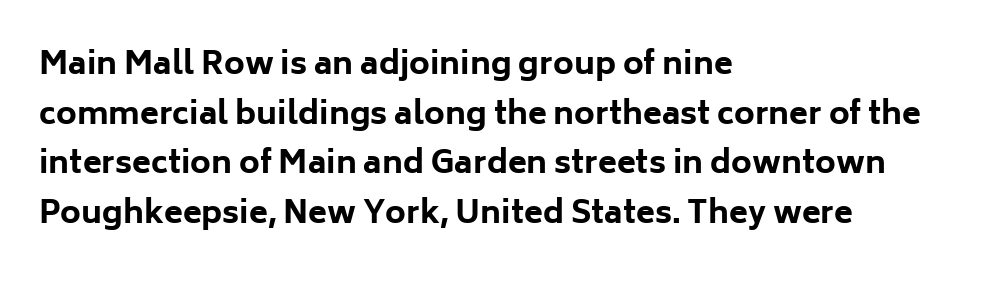
{"serif": "no", "italic": "no", "bold": "yes", "weight": "bold", "width": "normal", "stroke_contrast": "low", "x_height": "medium", "monospaced": "no", "underline": "no", "align": "left", "line_spacing": "normal", "line_spacing_ratio": 1.6, "letter_spacing": "normal", "letter_spacing_em": 0.0, "glyph_px": 31}
